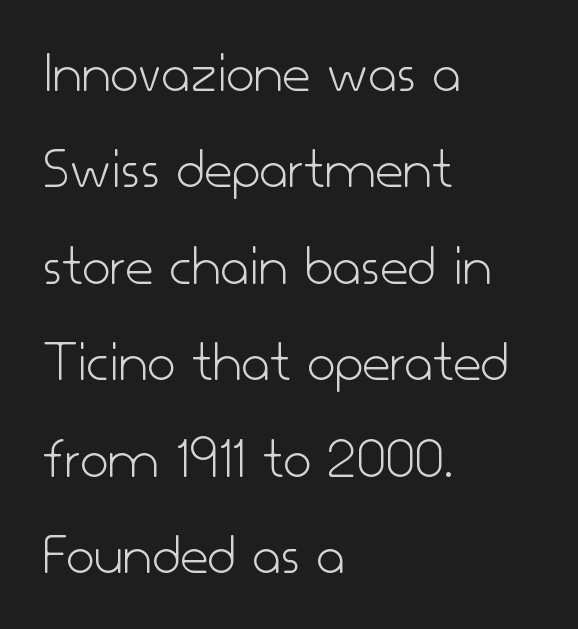
The image shows 61 px light sans-serif type, upright; set left-aligned, normal line spacing (1.58x), normal letter spacing, not underlined; low stroke contrast and a small x-height.
